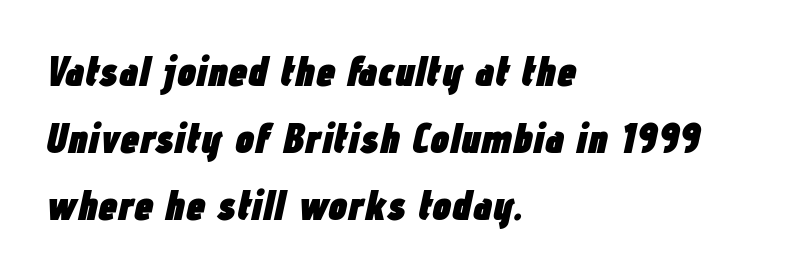
The image shows 43 px heavy, condensed type, italic (leaning right); set left-aligned, normal line spacing (1.56x), normal letter spacing, not underlined; low stroke contrast and a medium x-height.
